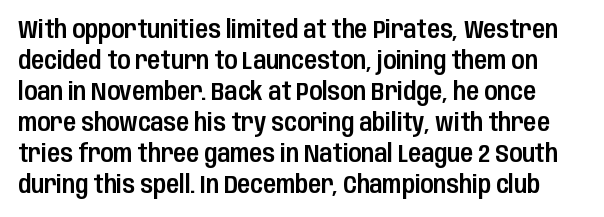
Q: Is the text italic (slanted)? A: No, it is upright.
Q: Is the text underlined? A: No.
Q: Is the spacing between letters normal or unusually wide? A: Normal.
Q: Is the spacing between lines tight, normal or loose? A: Normal.
